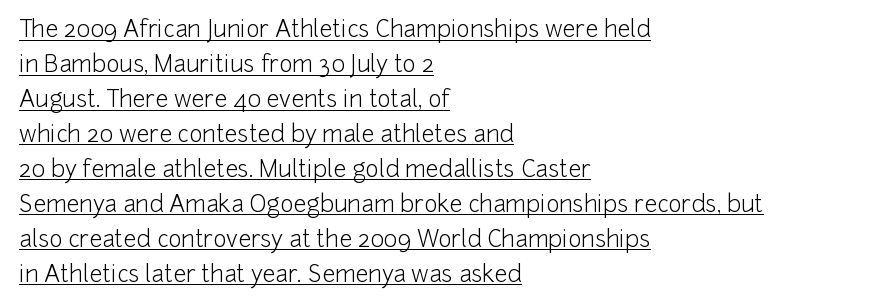
Q: Is the text bold? A: No.
Q: Is the text italic (slanted)? A: No, it is upright.
Q: Is the text underlined? A: Yes.
Q: How is the paragraph aligned? A: Left-aligned.
Q: Is the spacing between letters normal or unusually wide? A: Normal.
Q: Is the spacing between lines tight, normal or loose? A: Normal.
